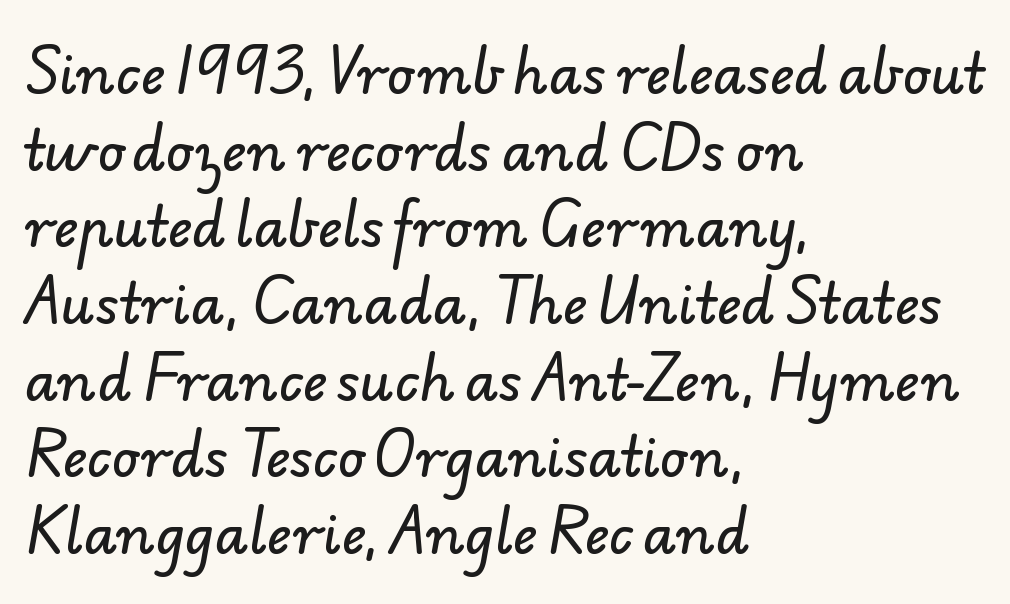
{"serif": "no", "width": "normal", "stroke_contrast": "low", "x_height": "small", "monospaced": "no", "underline": "no", "align": "left", "line_spacing": "normal", "line_spacing_ratio": 1.42, "letter_spacing": "normal", "letter_spacing_em": 0.0, "glyph_px": 54}
